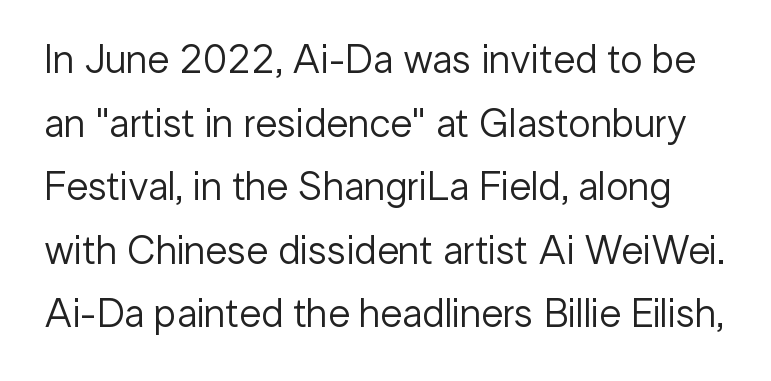
{"serif": "no", "italic": "no", "bold": "no", "weight": "regular", "width": "normal", "stroke_contrast": "low", "x_height": "medium", "monospaced": "no", "underline": "no", "line_spacing": "normal", "line_spacing_ratio": 1.59, "letter_spacing": "normal", "letter_spacing_em": 0.0, "glyph_px": 40}
